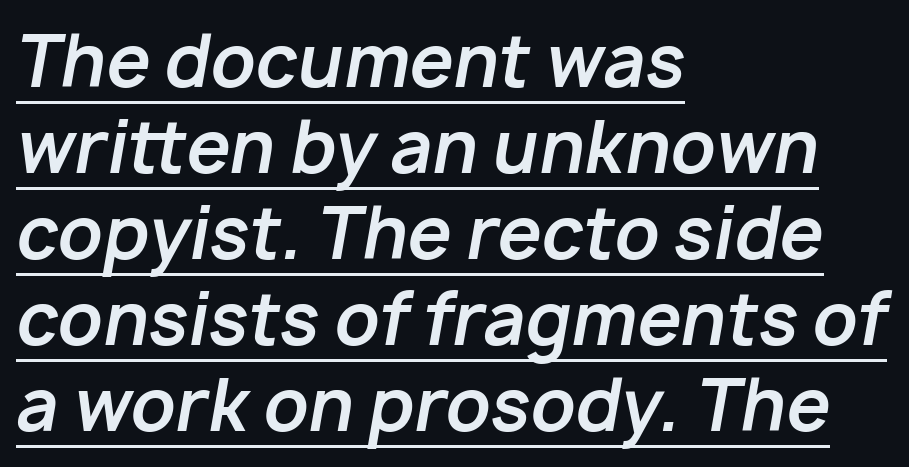
The face used here is rendered with its standard letterfit. These lines were composed using italics. Which margin do the lines hug? The left one — the right edge is uneven. The words here are underlined. Note the varied advance widths — an 'i' is clearly narrower than an 'm'.
